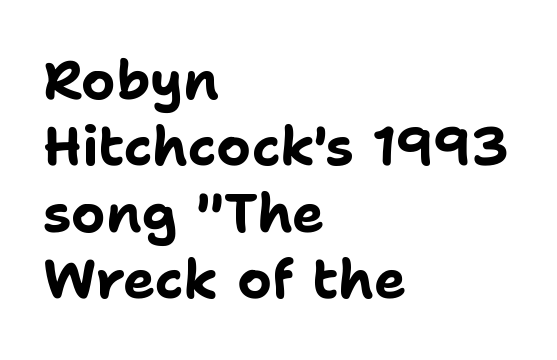
{"serif": "no", "italic": "no", "bold": "yes", "weight": "bold", "width": "normal", "stroke_contrast": "low", "x_height": "medium", "monospaced": "no", "underline": "no", "align": "left", "line_spacing_ratio": 1.23, "letter_spacing": "normal", "letter_spacing_em": 0.0, "glyph_px": 54}
